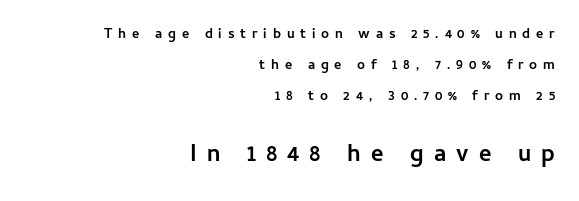
Each new line begins a long way beneath the previous one. Does the copy run flush right? Yes — the right margin is perfectly even. Size contrast runs from small at the top to large at the bottom. Words appear elongated and porous because spacing is wide. The passage shown is not underscored anywhere.
